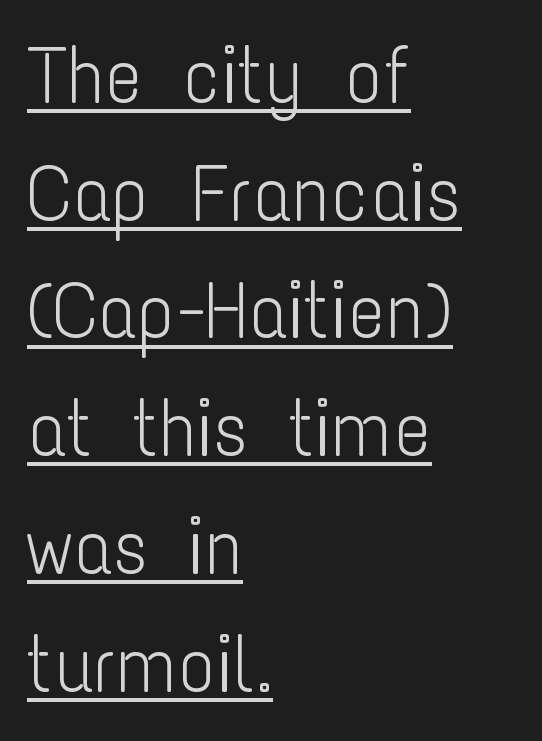
Q: Is the text bold? A: No.
Q: Is the text italic (slanted)? A: No, it is upright.
Q: Is the typeface a serif or a sans-serif typeface? A: Sans-serif.
Q: Is the text underlined? A: Yes.
Q: How is the paragraph aligned? A: Left-aligned.
Q: Is the spacing between letters normal or unusually wide? A: Normal.
Q: Is the spacing between lines tight, normal or loose? A: Normal.
Q: Width (condensed, normal, or wide)? A: Condensed.
Q: Stroke contrast? A: Low.
Q: x-height? A: Medium.
Q: Monospaced? A: No.
